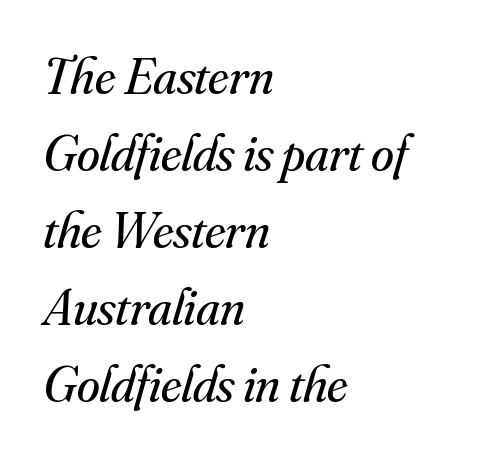
The image shows 52 px regular-weight serif type, italic (leaning right); set left-aligned, normal line spacing (1.48x), normal letter spacing, not underlined; medium stroke contrast and a small x-height.
